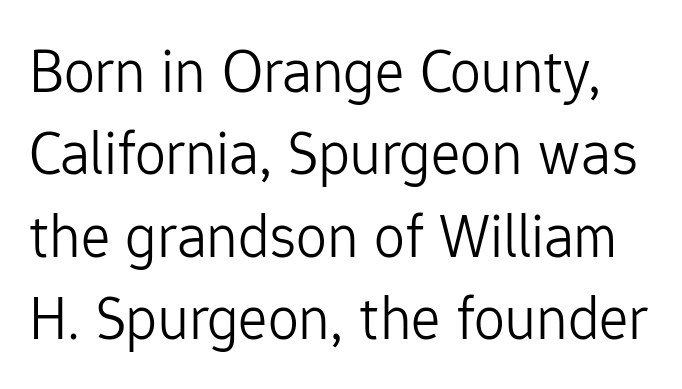
{"serif": "no", "italic": "no", "bold": "no", "weight": "light", "width": "normal", "stroke_contrast": "low", "x_height": "medium", "monospaced": "no", "underline": "no", "line_spacing": "normal", "line_spacing_ratio": 1.33, "letter_spacing": "normal", "letter_spacing_em": 0.0, "glyph_px": 62}
